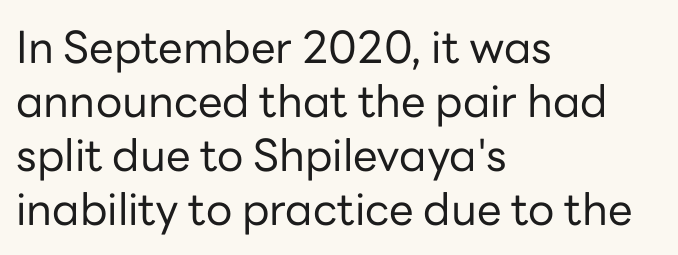
Caption: multi-line text, flush left, ragged right. The rendering uses natural spacing where letterforms have individual widths. Every character sits straight up, as roman type does. Rule under the text: the space is simply empty. Check where the strokes stop: nothing finishes them off — pure sans.
